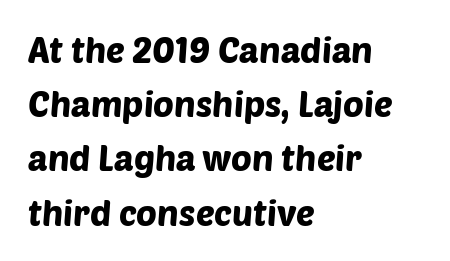
The image shows 35 px sans-serif type; set left-aligned, normal line spacing (1.55x), normal letter spacing, not underlined; low stroke contrast and a large x-height.
